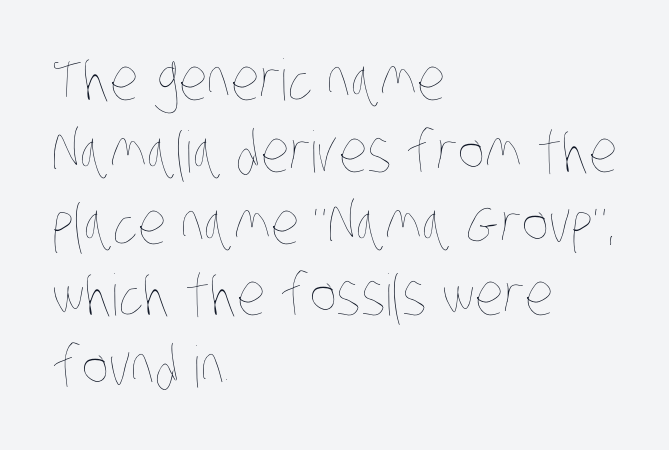
{"bold": "no", "weight": "thin", "width": "condensed", "stroke_contrast": "low", "x_height": "large", "monospaced": "no", "underline": "no", "align": "left", "line_spacing": "normal", "line_spacing_ratio": 1.26, "letter_spacing": "normal", "letter_spacing_em": 0.0, "glyph_px": 57}
